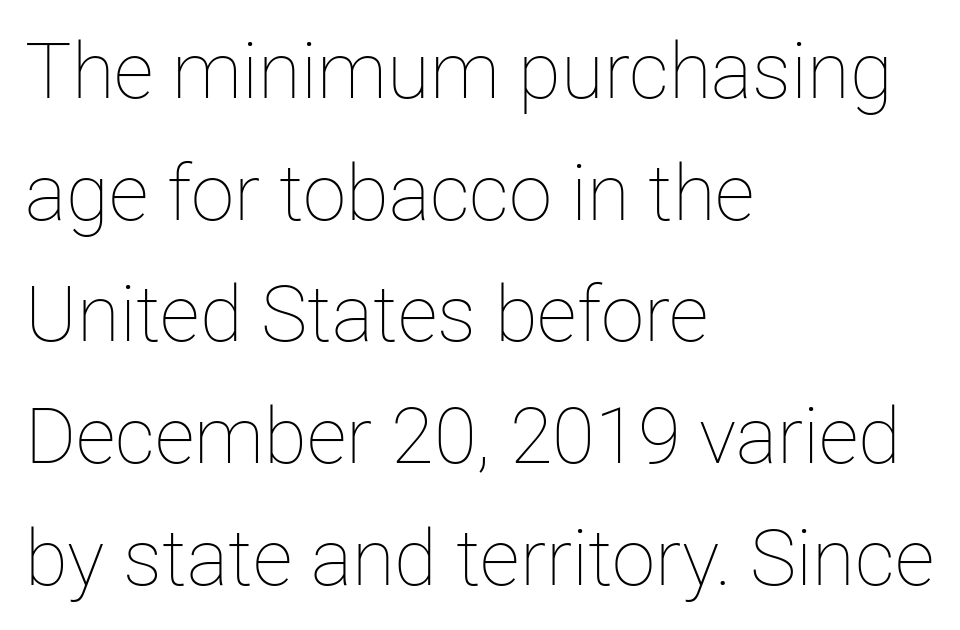
Characters remain perfectly vertical along every line. Evenly set lines give the paragraph a standard silhouette. The typesetting does not lean heavy: it is not bold. These lines stack with their left ends in a neat column. Rule under the text: the space is simply empty. Think of a printed novel: that variable character pitch is what you see here.
